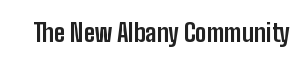
What stands out about the letter spacing? Nothing — it is the standard amount. Upright lettering throughout. Bold? Absolutely — the strokes are thick and heavy. The glyphs are unaccompanied by any horizontal stroke below them.
